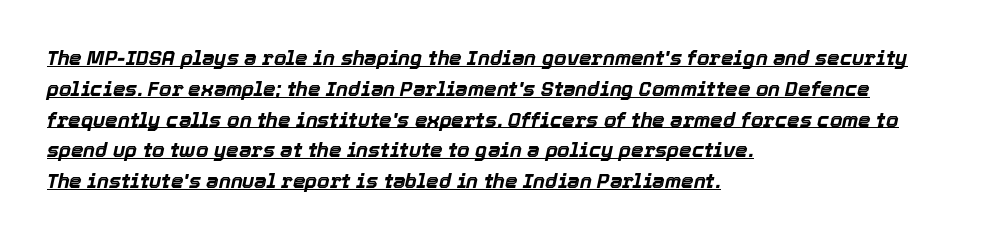
The image shows 20 px bold type, italic (leaning right); set left-aligned, normal line spacing (1.54x), normal letter spacing, underlined.
